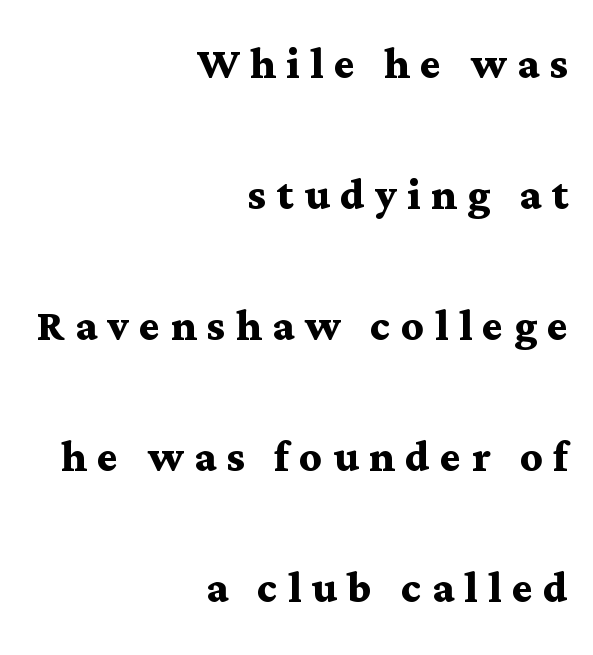
Q: Is the text bold? A: Yes.
Q: Is the text italic (slanted)? A: No, it is upright.
Q: Is the typeface a serif or a sans-serif typeface? A: Serif.
Q: Is the text underlined? A: No.
Q: How is the paragraph aligned? A: Right-aligned.
Q: Is the spacing between lines tight, normal or loose? A: Loose.
Q: Width (condensed, normal, or wide)? A: Wide.
Q: Stroke contrast? A: Medium.
Q: x-height? A: Medium.
Q: Monospaced? A: No.
